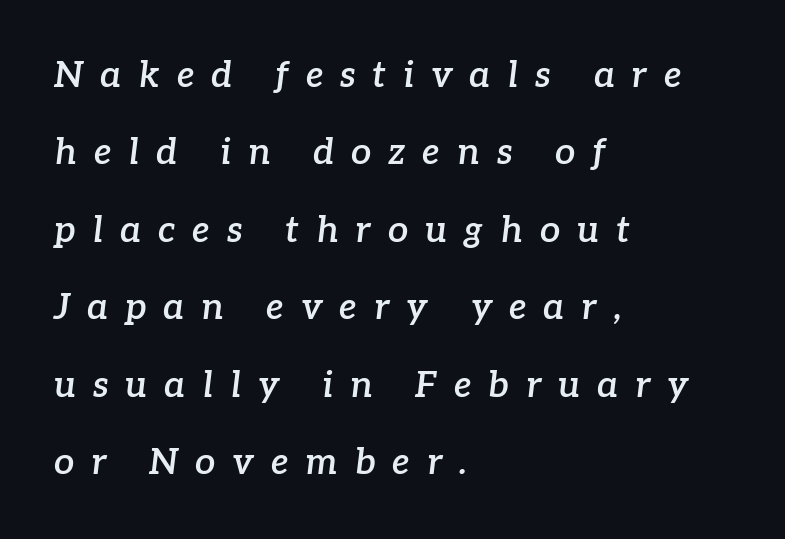
Q: Is the text bold? A: Semi-bold.
Q: Is the text italic (slanted)? A: Yes, it leans right by about 7 degrees.
Q: Is the typeface a serif or a sans-serif typeface? A: Serif.
Q: Is the text underlined? A: No.
Q: How is the paragraph aligned? A: Left-aligned.
Q: Is the spacing between letters normal or unusually wide? A: Unusually wide.
Q: Is the spacing between lines tight, normal or loose? A: Loose.
Q: Width (condensed, normal, or wide)? A: Normal.
Q: Stroke contrast? A: Low.
Q: x-height? A: Medium.
Q: Monospaced? A: No.
